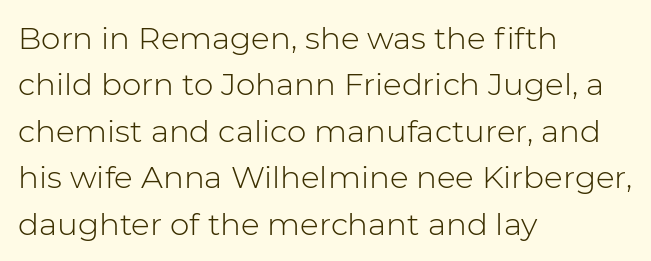
Q: Is the text bold? A: No.
Q: Is the text italic (slanted)? A: No, it is upright.
Q: Is the typeface a serif or a sans-serif typeface? A: Sans-serif.
Q: Is the text underlined? A: No.
Q: How is the paragraph aligned? A: Left-aligned.
Q: Is the spacing between letters normal or unusually wide? A: Normal.
Q: Is the spacing between lines tight, normal or loose? A: Normal.
Q: Width (condensed, normal, or wide)? A: Normal.
Q: Stroke contrast? A: Low.
Q: x-height? A: Medium.
Q: Monospaced? A: No.
